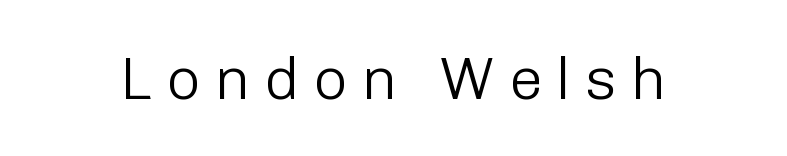
{"serif": "no", "italic": "no", "bold": "no", "weight": "light", "width": "normal", "stroke_contrast": "low", "x_height": "medium", "monospaced": "no", "underline": "no", "letter_spacing": "wide", "letter_spacing_em": 0.23, "glyph_px": 60}
